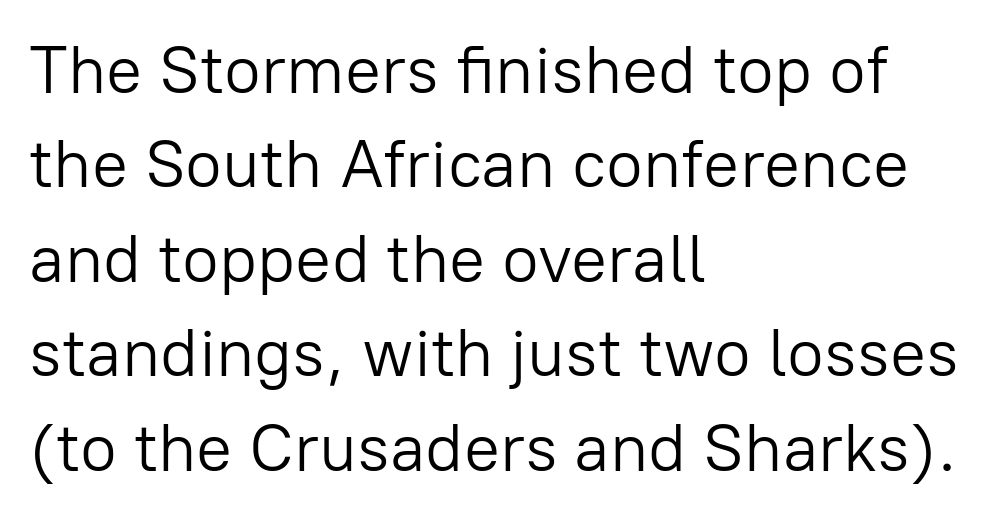
{"serif": "no", "italic": "no", "bold": "no", "weight": "light", "width": "normal", "stroke_contrast": "low", "x_height": "medium", "monospaced": "no", "underline": "no", "align": "left", "line_spacing": "normal", "line_spacing_ratio": 1.41, "letter_spacing": "normal", "letter_spacing_em": 0.0, "glyph_px": 67}
